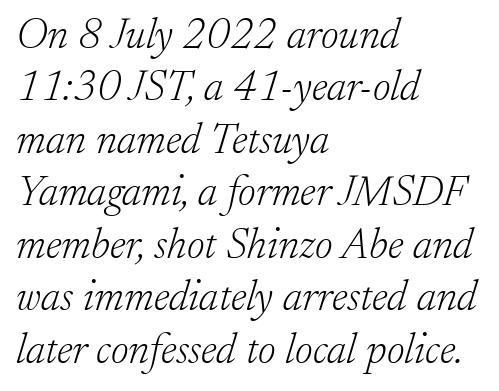
{"serif": "yes", "italic": "yes", "lean": "right", "slant_degrees": 17, "bold": "no", "weight": "light", "width": "normal", "stroke_contrast": "low", "x_height": "small", "monospaced": "no", "underline": "no", "align": "left", "line_spacing_ratio": 1.22, "letter_spacing": "normal", "letter_spacing_em": 0.0, "glyph_px": 43}
